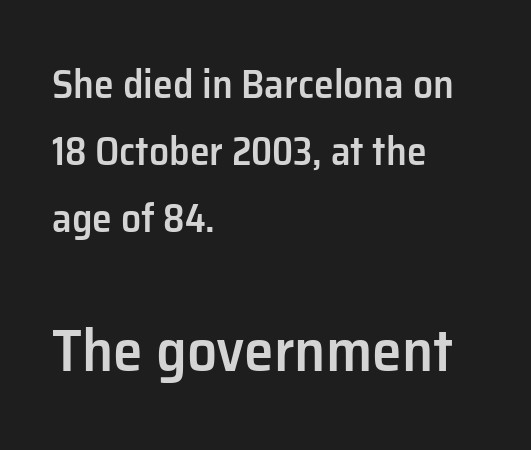
The image shows 60 px semibold sans-serif type, upright; set left-aligned, normal line spacing (1.68x), normal letter spacing, not underlined; the second (bottom) block is 1.5x larger; low stroke contrast and a medium x-height.
